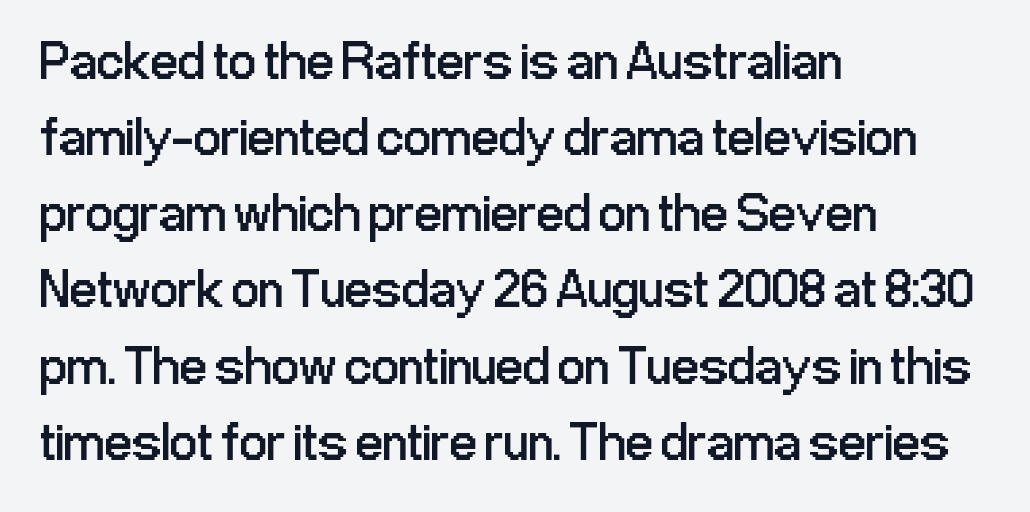
The image shows 54 px regular-weight, condensed sans-serif type, upright; set left-aligned, normal line spacing (1.41x), normal letter spacing, not underlined; low stroke contrast and a medium x-height.
